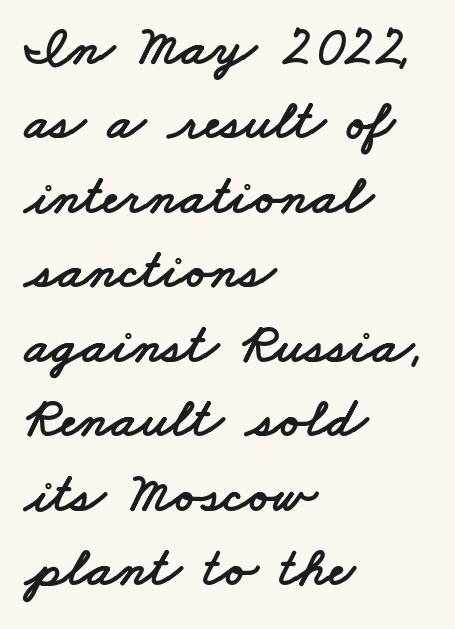
Q: Is the typeface a serif or a sans-serif typeface? A: Sans-serif.
Q: Is the text underlined? A: No.
Q: How is the paragraph aligned? A: Left-aligned.
Q: Is the spacing between letters normal or unusually wide? A: Normal.
Q: Is the spacing between lines tight, normal or loose? A: Normal.
Q: Width (condensed, normal, or wide)? A: Wide.
Q: Stroke contrast? A: Low.
Q: x-height? A: Small.
Q: Monospaced? A: No.
